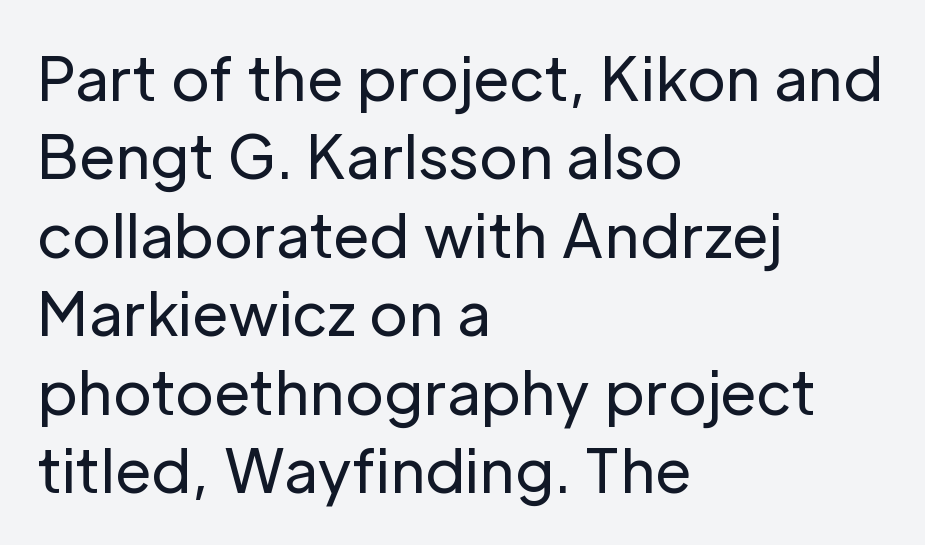
{"serif": "no", "italic": "no", "bold": "no", "weight": "regular", "width": "normal", "stroke_contrast": "low", "x_height": "medium", "monospaced": "no", "underline": "no", "align": "left", "line_spacing": "normal", "line_spacing_ratio": 1.33, "letter_spacing": "normal", "letter_spacing_em": 0.0, "glyph_px": 59}
